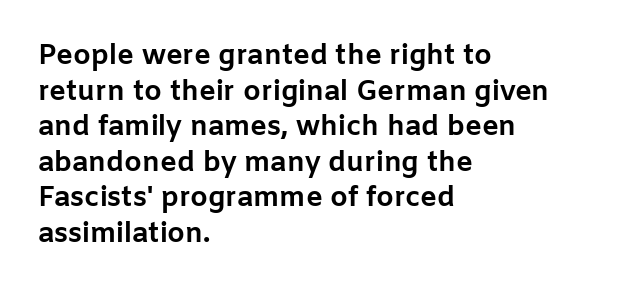
The image shows 28 px bold sans-serif type, upright; set left-aligned, normal line spacing (1.27x), normal letter spacing, not underlined; low stroke contrast and a medium x-height.
